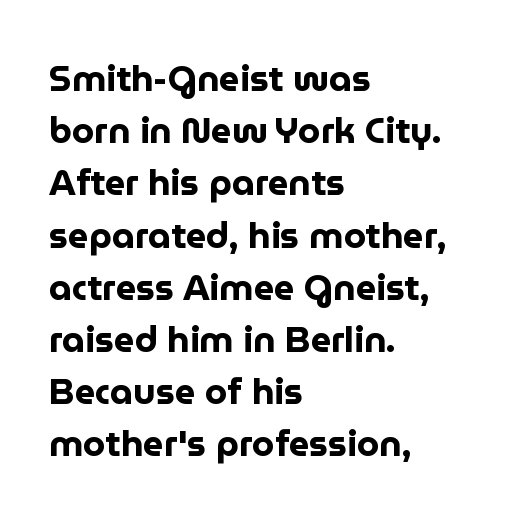
Does the weight exceed regular? Yes, all the way to bold. You could not count columns in this text — the font is proportionally spaced. A roman cut, with each character standing at attention. In terms of letterform style, serifs are entirely absent. A classic flush-left, rag-right setting is used for this passage. Underlining? Definitely not there.
